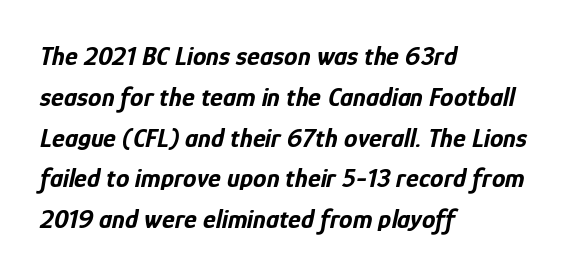
{"italic": "yes", "lean": "right", "slant_degrees": 12, "bold": "yes", "underline": "no", "align": "left", "line_spacing": "normal", "line_spacing_ratio": 1.51, "letter_spacing": "normal", "letter_spacing_em": 0.0, "glyph_px": 27}
